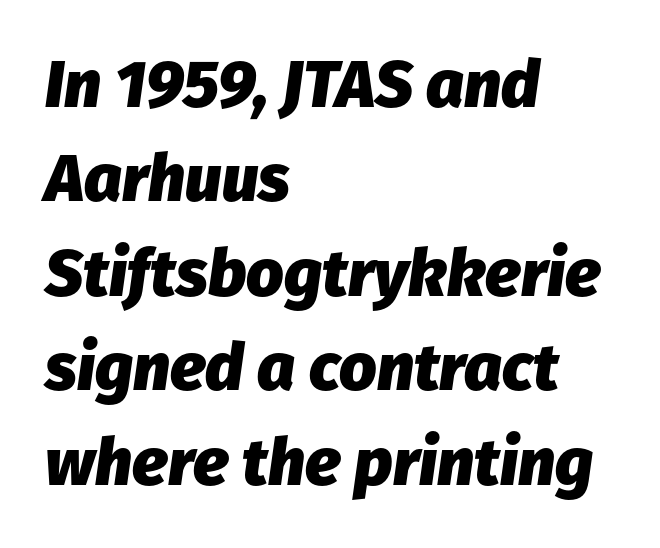
Q: Is the text bold? A: Yes.
Q: Is the text italic (slanted)? A: Yes, it leans right by about 8 degrees.
Q: Is the text underlined? A: No.
Q: How is the paragraph aligned? A: Left-aligned.
Q: Is the spacing between letters normal or unusually wide? A: Normal.
Q: Is the spacing between lines tight, normal or loose? A: Normal.
Q: Width (condensed, normal, or wide)? A: Normal.
Q: Stroke contrast? A: Low.
Q: x-height? A: Medium.
Q: Monospaced? A: No.
